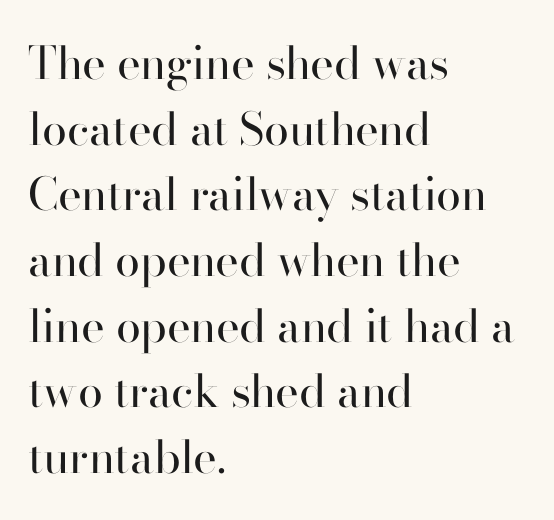
{"serif": "yes", "italic": "no", "bold": "no", "weight": "regular", "width": "normal", "stroke_contrast": "high", "x_height": "small", "monospaced": "no", "underline": "no", "align": "left", "line_spacing": "normal", "line_spacing_ratio": 1.46, "letter_spacing": "normal", "letter_spacing_em": 0.0, "glyph_px": 45}
